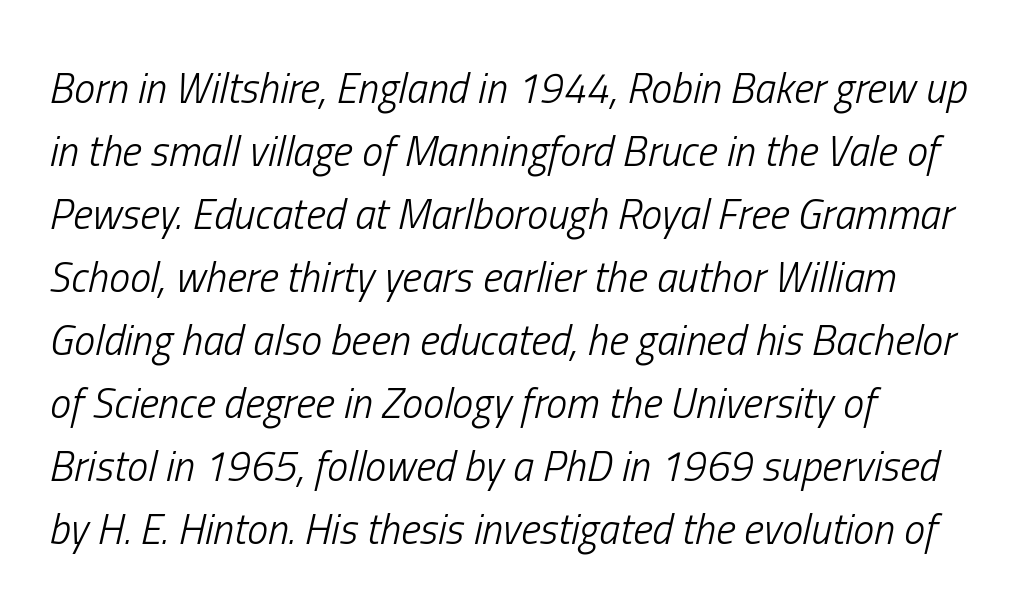
Q: Is the text bold? A: No.
Q: Is the text italic (slanted)? A: Yes, it leans right by about 13 degrees.
Q: Is the text underlined? A: No.
Q: How is the paragraph aligned? A: Left-aligned.
Q: Is the spacing between letters normal or unusually wide? A: Normal.
Q: Is the spacing between lines tight, normal or loose? A: Normal.
Q: Width (condensed, normal, or wide)? A: Condensed.
Q: Stroke contrast? A: Low.
Q: x-height? A: Medium.
Q: Monospaced? A: No.
